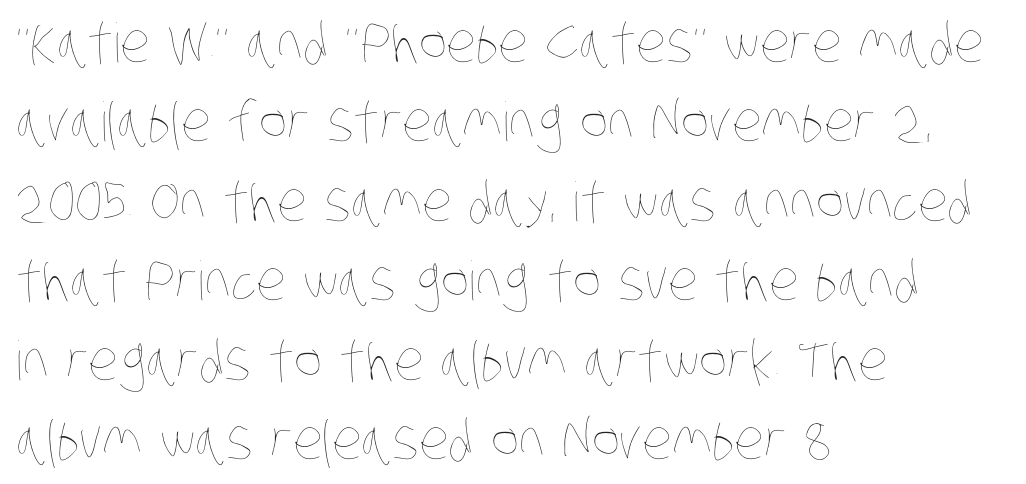
The image shows 54 px thin, condensed type; set left-aligned, normal line spacing (1.47x), normal letter spacing, not underlined; low stroke contrast and a large x-height.
